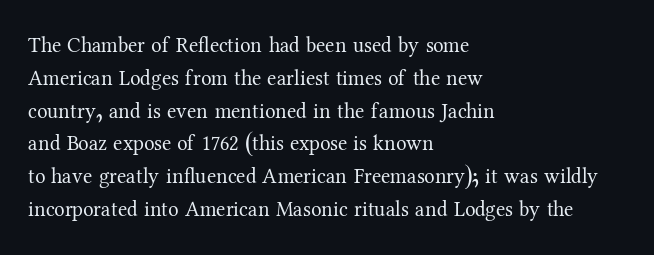
Q: Is the text bold? A: No.
Q: Is the text italic (slanted)? A: No, it is upright.
Q: Is the text underlined? A: No.
Q: How is the paragraph aligned? A: Left-aligned.
Q: Is the spacing between letters normal or unusually wide? A: Normal.
Q: Is the spacing between lines tight, normal or loose? A: Normal.
